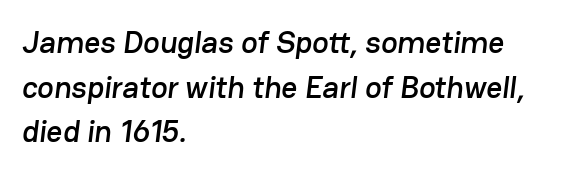
The image shows 31 px sans-serif type; set left-aligned, normal line spacing (1.44x), normal letter spacing, not underlined; low stroke contrast and a medium x-height.
